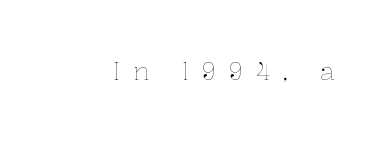
{"italic": "no", "bold": "no", "underline": "no", "letter_spacing": "wide", "letter_spacing_em": 0.5, "glyph_px": 25}
